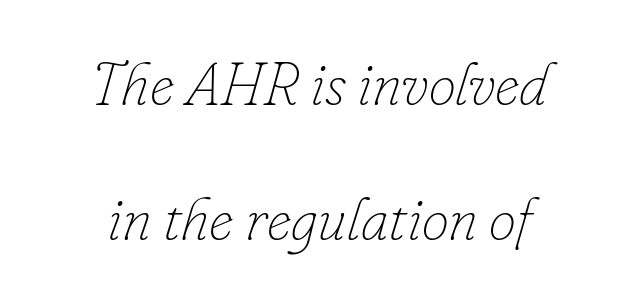
{"italic": "yes", "lean": "right", "slant_degrees": 16, "bold": "no", "weight": "thin", "width": "normal", "stroke_contrast": "low", "x_height": "small", "monospaced": "no", "underline": "no", "align": "center", "line_spacing": "loose", "line_spacing_ratio": 2.22, "letter_spacing": "normal", "letter_spacing_em": 0.0, "glyph_px": 61}
